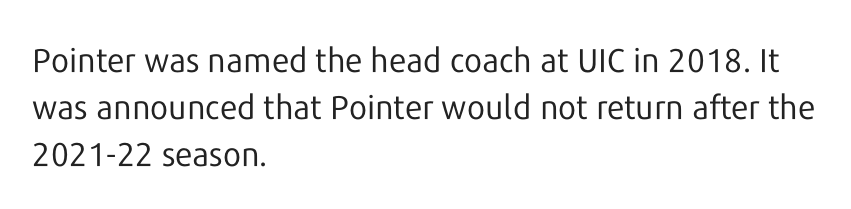
The image shows 33 px regular-weight sans-serif type, upright; set left-aligned, normal line spacing (1.43x), normal letter spacing, not underlined; low stroke contrast and a medium x-height.
